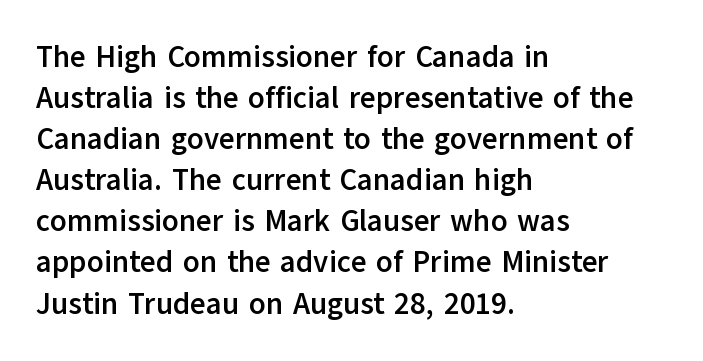
Q: Is the text bold? A: Yes.
Q: Is the text italic (slanted)? A: No, it is upright.
Q: Is the typeface a serif or a sans-serif typeface? A: Sans-serif.
Q: Is the text underlined? A: No.
Q: How is the paragraph aligned? A: Left-aligned.
Q: Is the spacing between letters normal or unusually wide? A: Normal.
Q: Is the spacing between lines tight, normal or loose? A: Normal.
Q: Width (condensed, normal, or wide)? A: Normal.
Q: Stroke contrast? A: Low.
Q: x-height? A: Medium.
Q: Monospaced? A: No.
